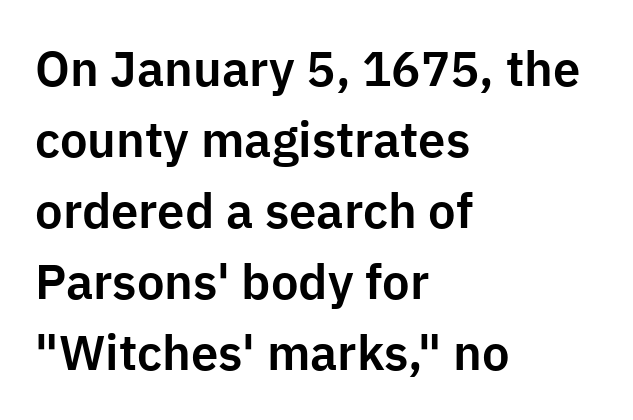
The image shows 49 px sans-serif type, upright; set left-aligned, normal line spacing (1.45x), normal letter spacing, not underlined; low stroke contrast and a medium x-height.
